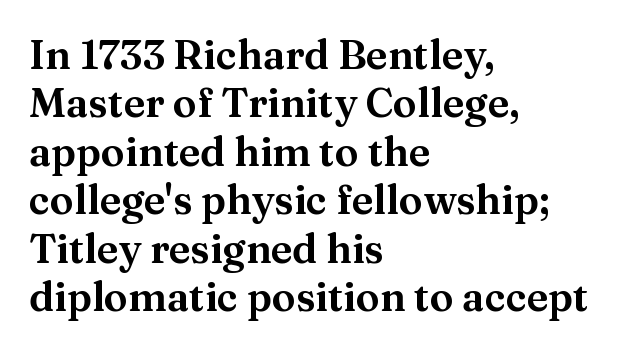
In CSS terms this would be text-align: left. Nope, not italic — everything's standing straight. Do the characters align in a grid? No, the font is proportional. Type style note: has serifs. The passage shown is not underscored anywhere.
